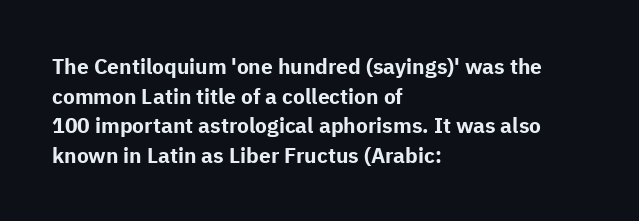
The vertical gap from one line to the next is medium. Beneath every word, the page is bare. Nothing unusual about the tracking: characters are spaced as the font intends. Its strokes are broad and dark, the hallmark of bold type. This sample uses an upright cut, with every glyph sitting square on the baseline. If you drew a ruler down the left edge, every line would touch it.
